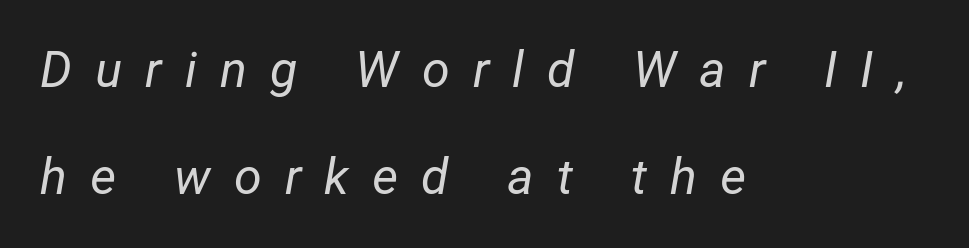
The line texture is sparse and dotted thanks to wide tracking. What's the leading like? Stretched, with rows far apart. Any mark beneath the type? The region is blank. Note the varied advance widths — an 'i' is clearly narrower than an 'm'. Letters have the restrained weight of plain body copy at most.
